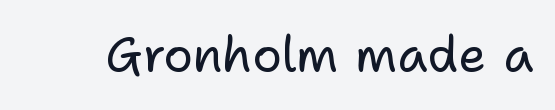
Q: Is the text bold? A: No.
Q: Is the text italic (slanted)? A: No, it is upright.
Q: Is the typeface a serif or a sans-serif typeface? A: Sans-serif.
Q: Is the text underlined? A: No.
Q: Is the spacing between letters normal or unusually wide? A: Normal.
Q: Width (condensed, normal, or wide)? A: Normal.
Q: Stroke contrast? A: Low.
Q: x-height? A: Medium.
Q: Monospaced? A: No.
